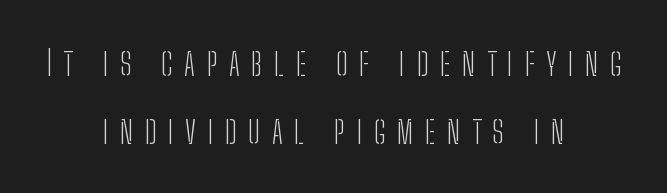
{"serif": "no", "italic": "no", "bold": "no", "weight": "light", "width": "condensed", "stroke_contrast": "low", "x_height": "medium", "monospaced": "no", "underline": "no", "align": "center", "line_spacing": "loose", "line_spacing_ratio": 1.94, "letter_spacing": "wide", "letter_spacing_em": 0.33, "glyph_px": 35}
